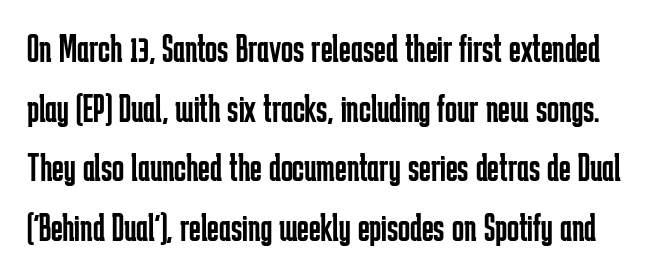
The image shows 40 px regular-weight, condensed sans-serif type, upright; set normal line spacing (1.49x), normal letter spacing, not underlined; low stroke contrast and a medium x-height.
